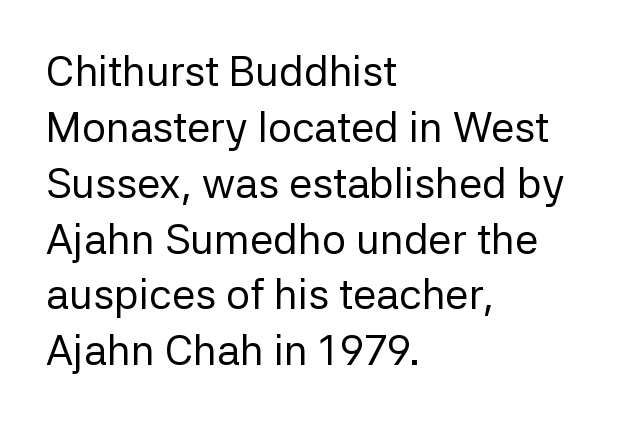
Regarding serifs, this sample does without them. You could not count columns in this text — the font is proportionally spaced. Ordinary non-slanted type is in use. The characters are drawn with everyday or finer stroke widths.
